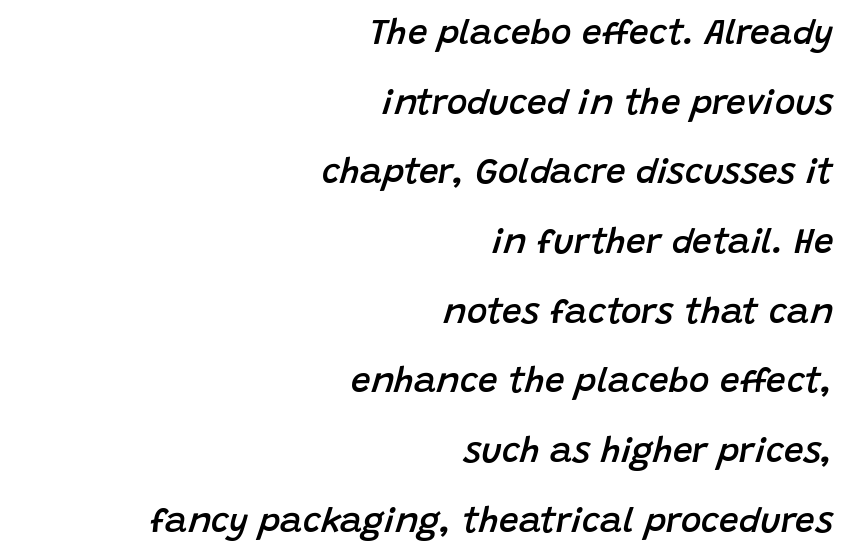
The image shows 35 px semibold type, italic (leaning right); set right-aligned, loose line spacing (1.99x), normal letter spacing, not underlined; low stroke contrast and a large x-height.
